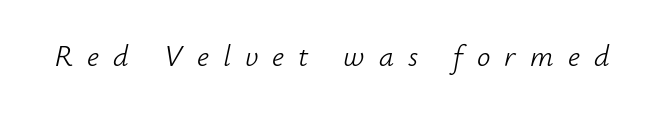
Beneath every word, the page is bare. Compared with typical body copy, the letter spacing here is much looser. Character widths vary here, with narrow letters taking less room than wide ones. A light-to-regular cut is what we see here.
